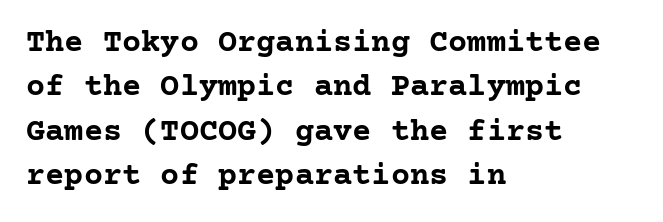
Quick note: not italic, upright. Just letters on the line, the space beneath them empty. No extra tracking has been applied to these lines. A full-strength bold gives these letters their thick strokes. Check where the strokes stop: tiny serifs finish them off. The leading is moderate, giving the passage an even texture.
